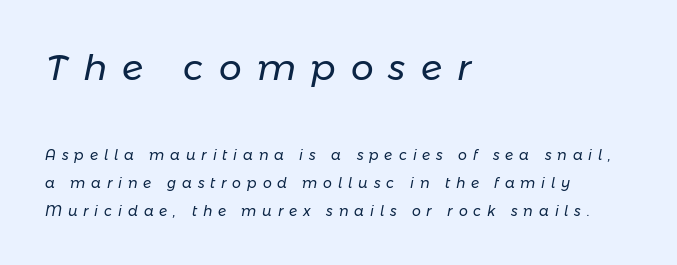
The image shows 36 px regular-weight type, italic (leaning right); set left-aligned, loose line spacing (2.0x), unusually wide letter spacing (+0.42 em), not underlined; the first (top) block is 2.57x larger; low stroke contrast and a medium x-height.
